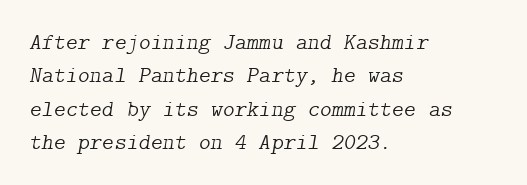
The image shows 23 px text type, italic (leaning right); set left-aligned, normal line spacing (1.45x), normal letter spacing, not underlined.
